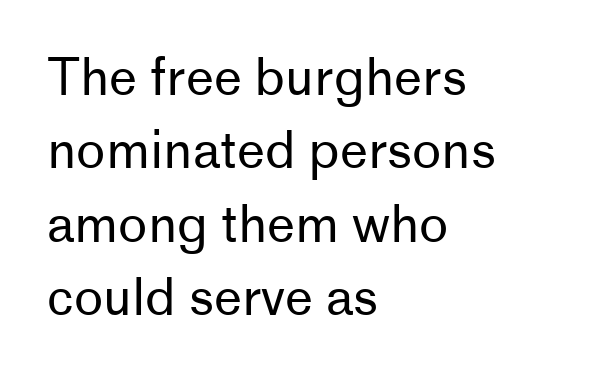
Q: Is the text bold? A: No.
Q: Is the text italic (slanted)? A: No, it is upright.
Q: Is the typeface a serif or a sans-serif typeface? A: Sans-serif.
Q: Is the text underlined? A: No.
Q: How is the paragraph aligned? A: Left-aligned.
Q: Is the spacing between letters normal or unusually wide? A: Normal.
Q: Is the spacing between lines tight, normal or loose? A: Normal.
Q: Width (condensed, normal, or wide)? A: Normal.
Q: Stroke contrast? A: Low.
Q: x-height? A: Medium.
Q: Monospaced? A: No.
